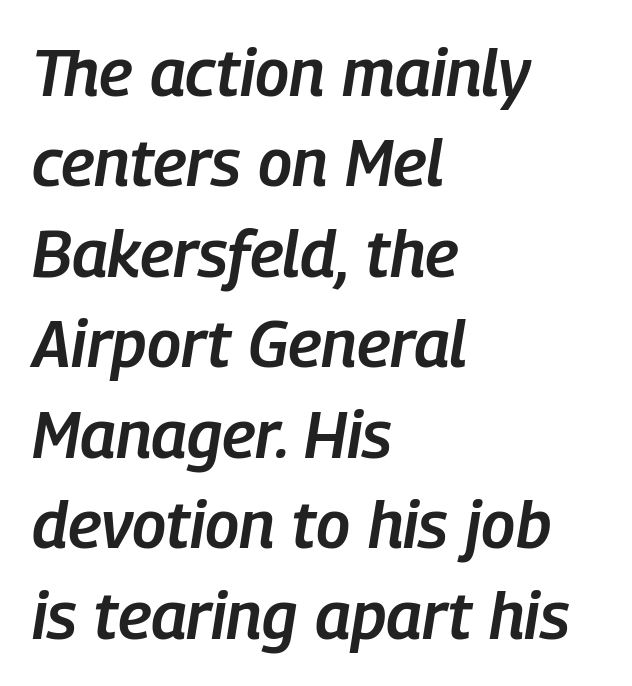
The image shows 66 px semibold, condensed type, italic (leaning right); set left-aligned, normal line spacing (1.37x), normal letter spacing, not underlined; low stroke contrast and a medium x-height.
